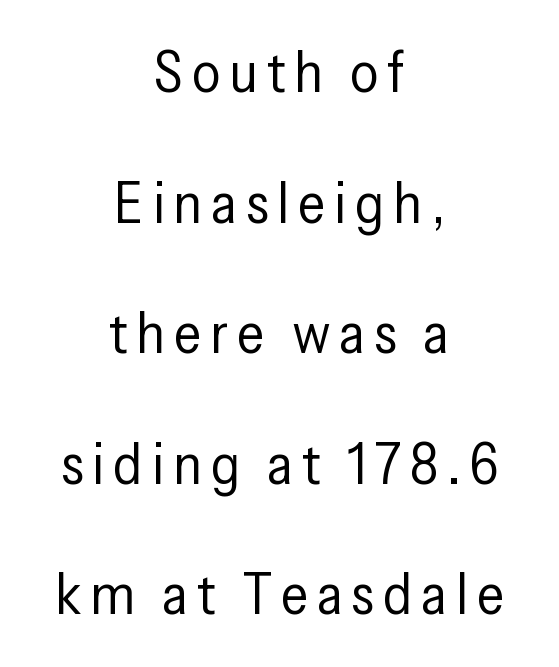
The typesetter chose a symmetrical, centered arrangement here. Leading is clearly above the norm, producing a sparse column. This sample uses an upright cut, with every glyph sitting square on the baseline. The passage shown is not underscored anywhere.
